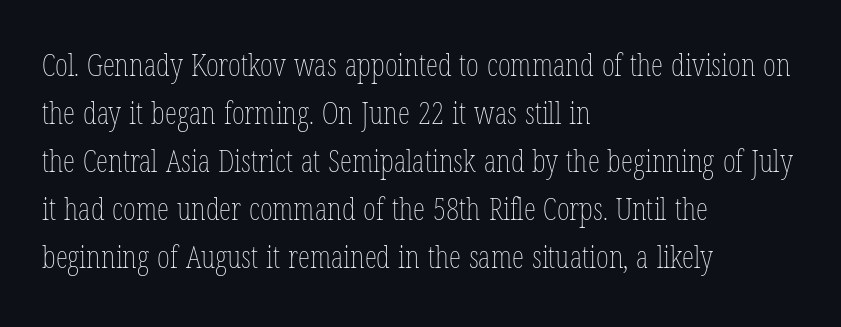
The image shows 31 px thin, condensed type, upright; set left-aligned, normal line spacing (1.55x), normal letter spacing, not underlined; low stroke contrast and a medium x-height.
